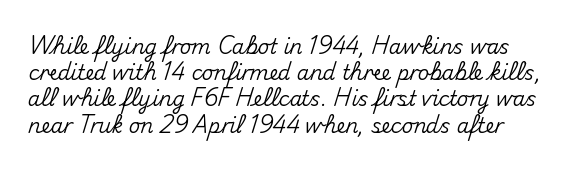
The image shows 20 px text type; set normal line spacing (1.31x), normal letter spacing, not underlined.
